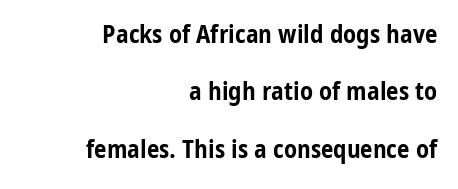
The image shows 25 px bold type, upright; set right-aligned, loose line spacing (2.3x), normal letter spacing, not underlined.
